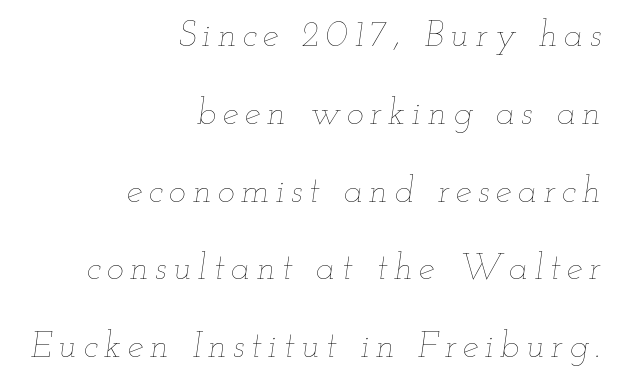
{"italic": "yes", "lean": "right", "slant_degrees": 12, "bold": "no", "weight": "thin", "width": "wide", "stroke_contrast": "low", "x_height": "small", "monospaced": "no", "underline": "no", "align": "right", "line_spacing": "loose", "line_spacing_ratio": 2.16, "glyph_px": 36}
